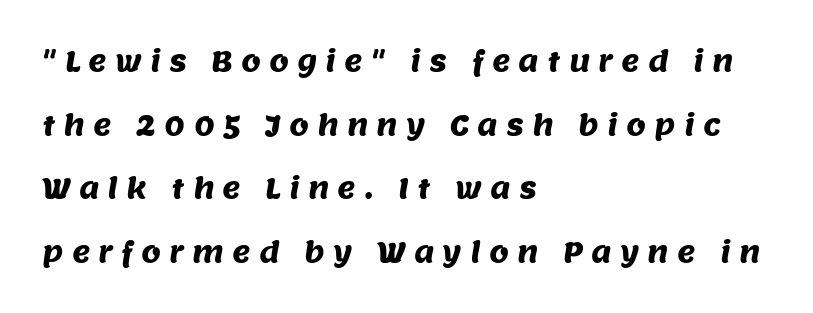
I'd call this a sans setting — the letters go barefoot. Letter spacing: wide. Think of a printed novel: that variable character pitch is what you see here. Where is the straight margin? On the left. A typesetter would call this leading open, well beyond the default. Bare-footed words on every line.
